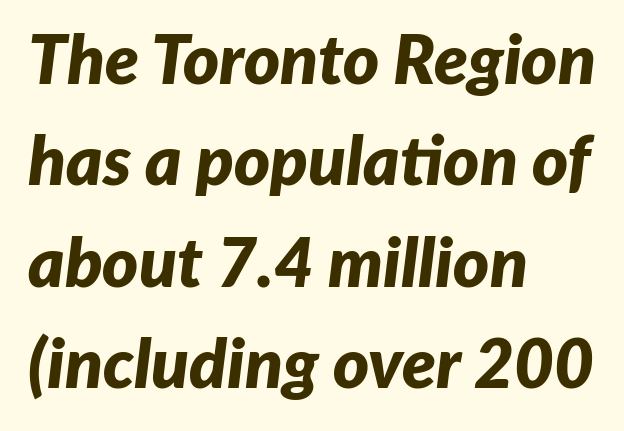
The image shows 69 px bold type, italic (leaning right); set left-aligned, normal line spacing (1.47x), normal letter spacing, not underlined; low stroke contrast and a medium x-height.
